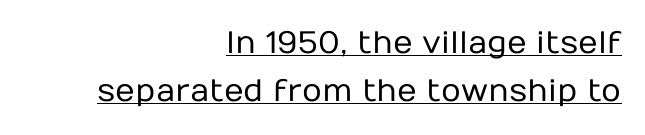
Posture: upright roman. A baseline rule has been typeset under these characters. Each line ends at the same right margin while the left side varies. The designer left line spacing at the default. Varying glyph widths throughout — classic text-font behaviour.
